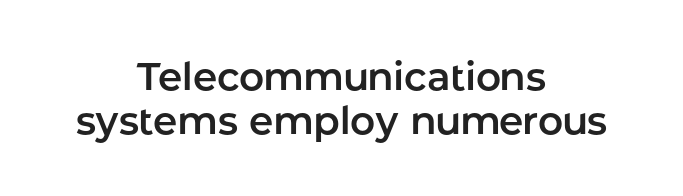
Q: Is the text italic (slanted)? A: No, it is upright.
Q: Is the typeface a serif or a sans-serif typeface? A: Sans-serif.
Q: Is the text underlined? A: No.
Q: How is the paragraph aligned? A: Centered.
Q: Is the spacing between letters normal or unusually wide? A: Normal.
Q: Is the spacing between lines tight, normal or loose? A: Tight.
Q: Width (condensed, normal, or wide)? A: Normal.
Q: Stroke contrast? A: Low.
Q: x-height? A: Medium.
Q: Monospaced? A: No.
